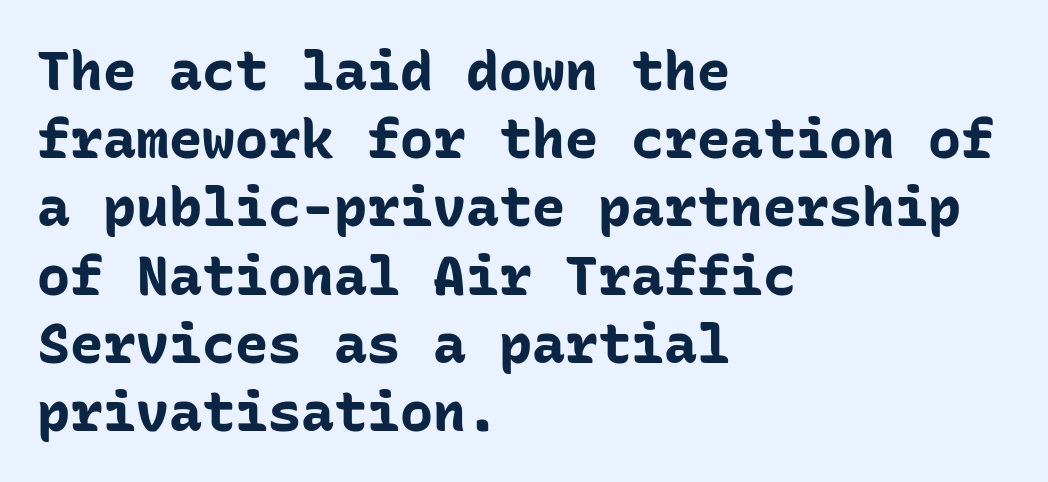
{"serif": "no", "italic": "no", "bold": "yes", "weight": "bold", "width": "normal", "stroke_contrast": "low", "x_height": "medium", "monospaced": "yes", "underline": "no", "align": "left", "line_spacing_ratio": 1.24, "letter_spacing": "normal", "letter_spacing_em": 0.0, "glyph_px": 55}
